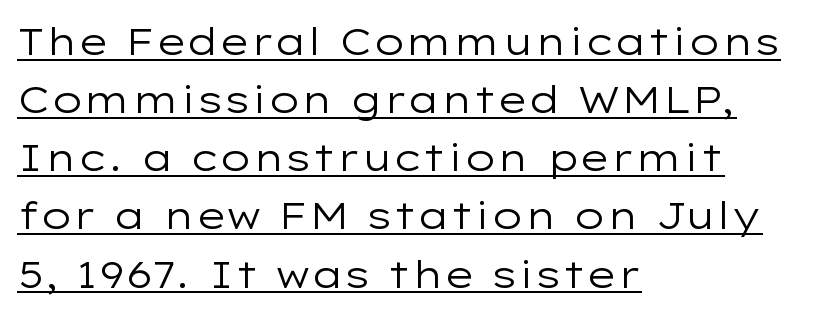
The image shows 38 px regular-weight, wide sans-serif type, upright; set left-aligned, normal line spacing (1.53x), normal letter spacing, underlined; low stroke contrast and a medium x-height.
